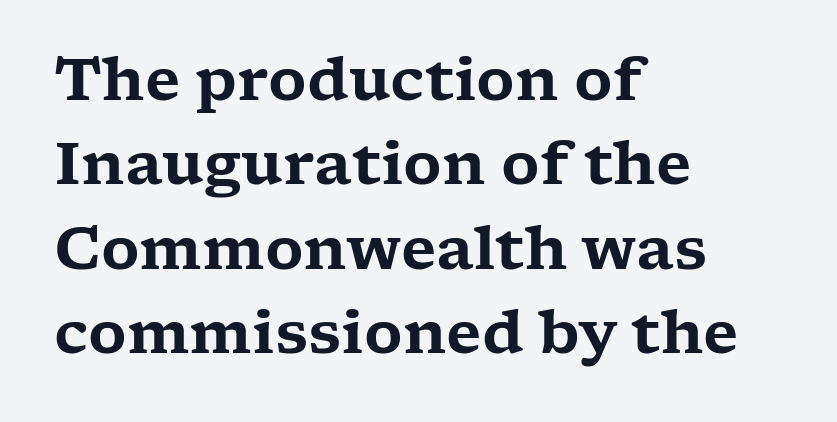
{"serif": "yes", "italic": "no", "width": "wide", "stroke_contrast": "low", "x_height": "medium", "monospaced": "no", "underline": "no", "align": "left", "line_spacing": "normal", "line_spacing_ratio": 1.43, "letter_spacing": "normal", "letter_spacing_em": 0.0, "glyph_px": 59}
